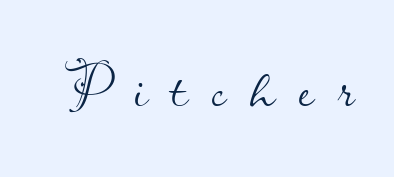
The tracking jumps out immediately: characters are airy and widely separated. The rendering uses natural spacing where letterforms have individual widths. Is the type heavy? It reads as light-to-regular instead.
